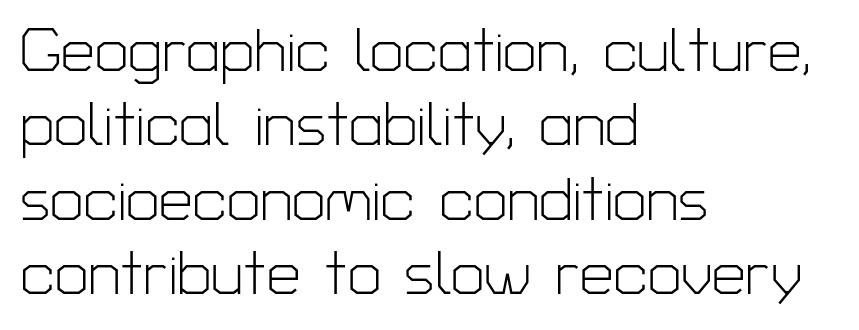
{"serif": "no", "italic": "no", "bold": "no", "weight": "light", "width": "normal", "stroke_contrast": "low", "x_height": "medium", "monospaced": "no", "underline": "no", "align": "left", "line_spacing_ratio": 1.24, "letter_spacing": "normal", "letter_spacing_em": 0.0, "glyph_px": 60}
